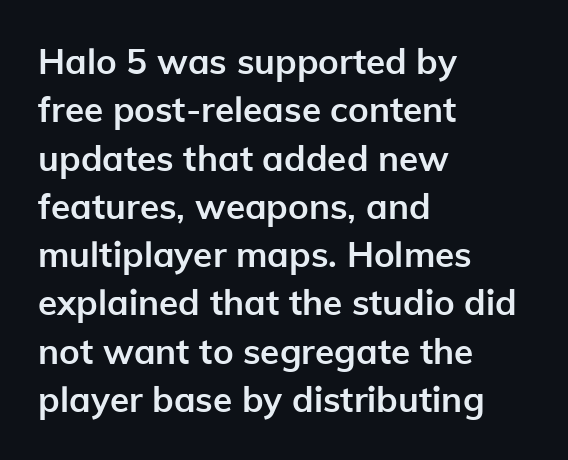
Q: Is the text bold? A: Yes.
Q: Is the text italic (slanted)? A: No, it is upright.
Q: Is the typeface a serif or a sans-serif typeface? A: Sans-serif.
Q: Is the text underlined? A: No.
Q: How is the paragraph aligned? A: Left-aligned.
Q: Is the spacing between letters normal or unusually wide? A: Normal.
Q: Is the spacing between lines tight, normal or loose? A: Normal.
Q: Width (condensed, normal, or wide)? A: Normal.
Q: Stroke contrast? A: Low.
Q: x-height? A: Medium.
Q: Monospaced? A: No.
